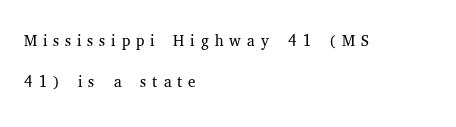
Q: Is the text bold? A: No.
Q: Is the text italic (slanted)? A: No, it is upright.
Q: Is the text underlined? A: No.
Q: How is the paragraph aligned? A: Left-aligned.
Q: Is the spacing between letters normal or unusually wide? A: Unusually wide.
